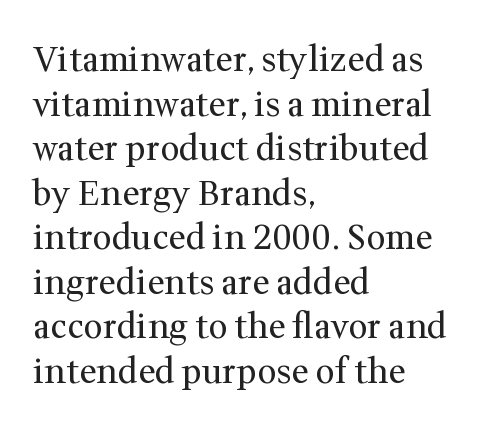
The image shows 34 px regular-weight serif type, upright; set left-aligned, normal line spacing (1.31x), normal letter spacing, not underlined; medium stroke contrast and a medium x-height.
